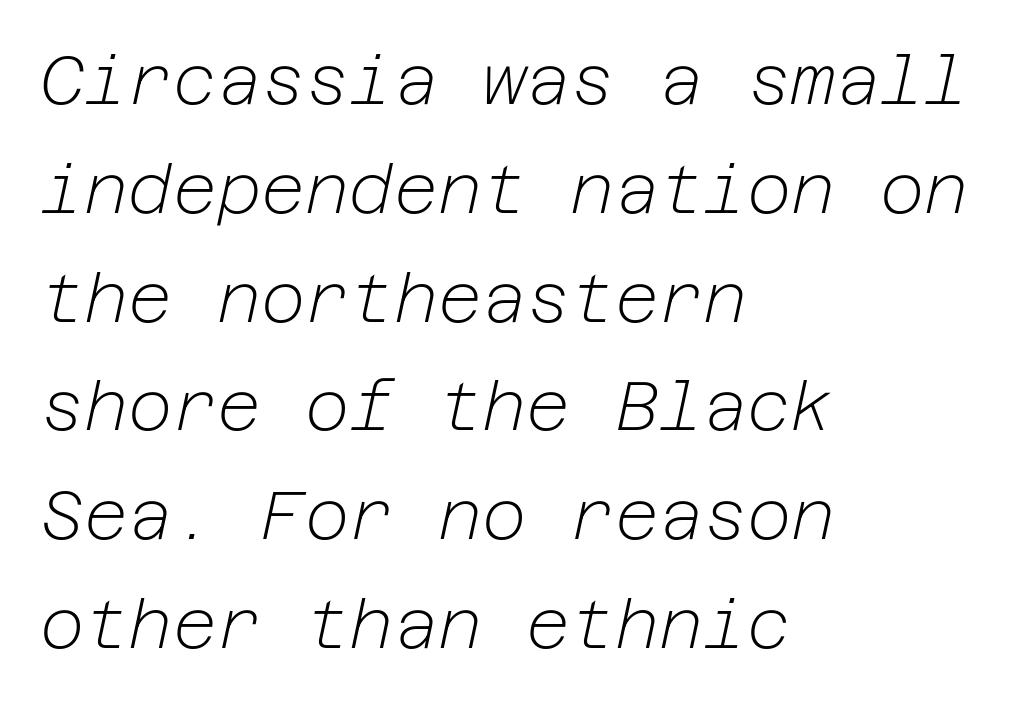
Q: Is the text bold? A: No.
Q: Is the text italic (slanted)? A: Yes, it leans right by about 12 degrees.
Q: Is the text underlined? A: No.
Q: How is the paragraph aligned? A: Left-aligned.
Q: Is the spacing between letters normal or unusually wide? A: Normal.
Q: Is the spacing between lines tight, normal or loose? A: Normal.
Q: Width (condensed, normal, or wide)? A: Normal.
Q: Stroke contrast? A: Low.
Q: x-height? A: Medium.
